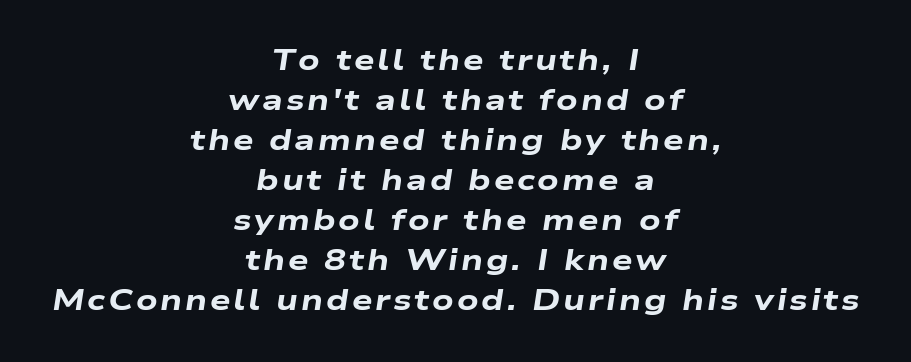
The image shows 29 px heavy, wide type, italic (leaning right); set centered, normal line spacing (1.38x), not underlined; low stroke contrast and a medium x-height.
